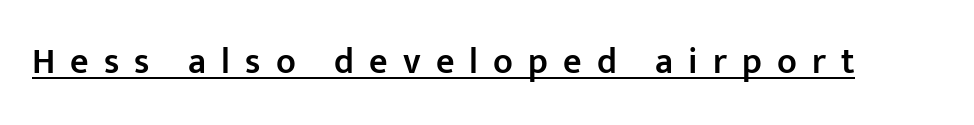
Q: Is the text bold? A: Semi-bold.
Q: Is the text italic (slanted)? A: No, it is upright.
Q: Is the typeface a serif or a sans-serif typeface? A: Sans-serif.
Q: Is the text underlined? A: Yes.
Q: Is the spacing between letters normal or unusually wide? A: Unusually wide.
Q: Width (condensed, normal, or wide)? A: Normal.
Q: Stroke contrast? A: Low.
Q: x-height? A: Medium.
Q: Monospaced? A: No.
